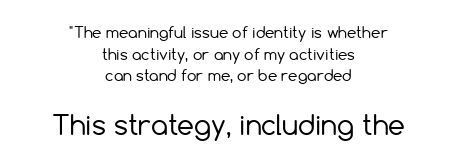
Whoever set this chose a conventional vertical rhythm. The letters stand straight up with perfectly vertical stems. Each word holds together tightly as a unit, with standard inter-letter gaps. Centered paragraph, ragged on both sides. The letters in the lower block stand taller than those in the block above. The foot of each line stays bare and open.
